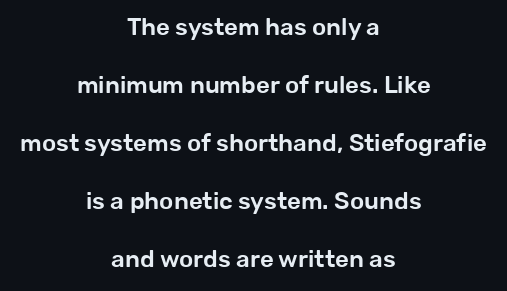
The image shows 24 px text type, upright; set centered, loose line spacing (2.42x), normal letter spacing, not underlined.
